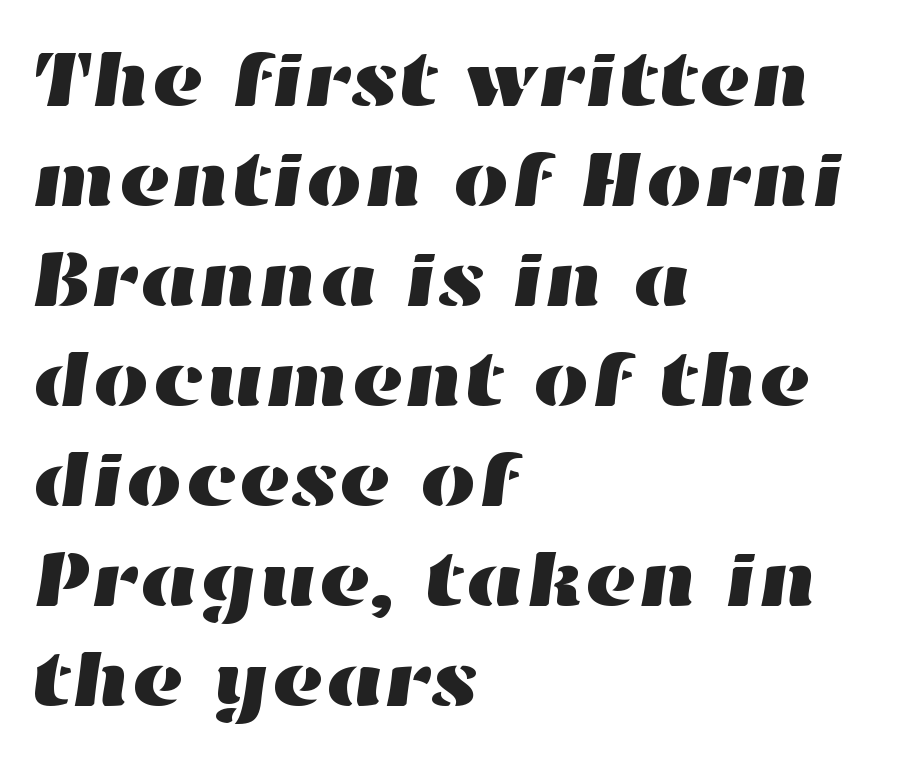
{"width": "wide", "stroke_contrast": "high", "x_height": "medium", "monospaced": "no", "underline": "no", "align": "left", "line_spacing": "normal", "line_spacing_ratio": 1.25, "letter_spacing": "normal", "letter_spacing_em": 0.0, "glyph_px": 80}
